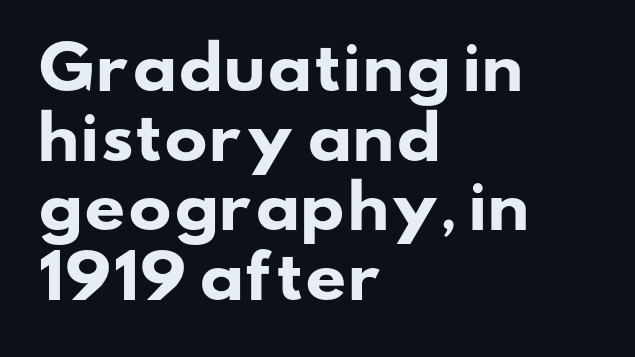
Descenders hang freely into open space. Varying glyph widths throughout — classic text-font behaviour. If you drew a ruler down the left edge, every line would touch it. Its strokes are broad and dark, the hallmark of bold type. The passage shown is typeset with a sans-serif family.
